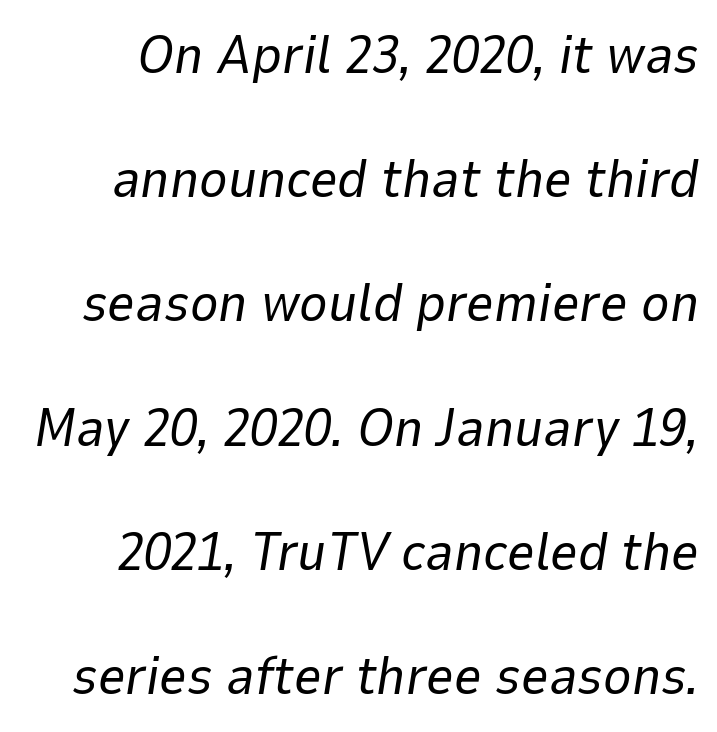
A typesetter would call this leading open, well beyond the default. Designer's note — italics engaged. Nothing heavy about these letters — not bold at all. Character widths vary here, with narrow letters taking less room than wide ones.
